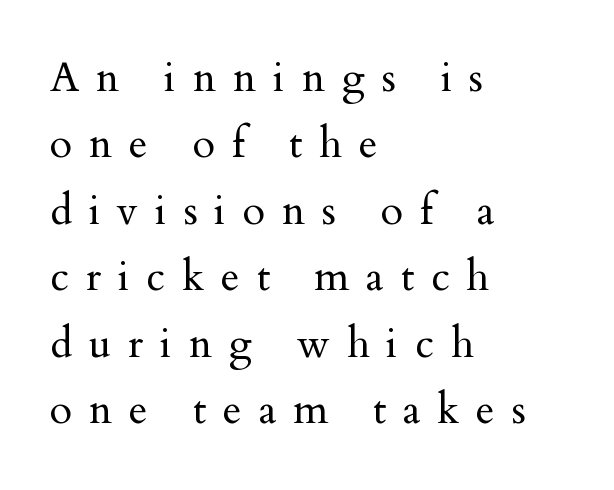
{"serif": "yes", "italic": "no", "bold": "no", "weight": "regular", "width": "normal", "stroke_contrast": "medium", "x_height": "small", "monospaced": "no", "underline": "no", "align": "left", "line_spacing": "normal", "line_spacing_ratio": 1.62, "letter_spacing": "wide", "letter_spacing_em": 0.41, "glyph_px": 41}
